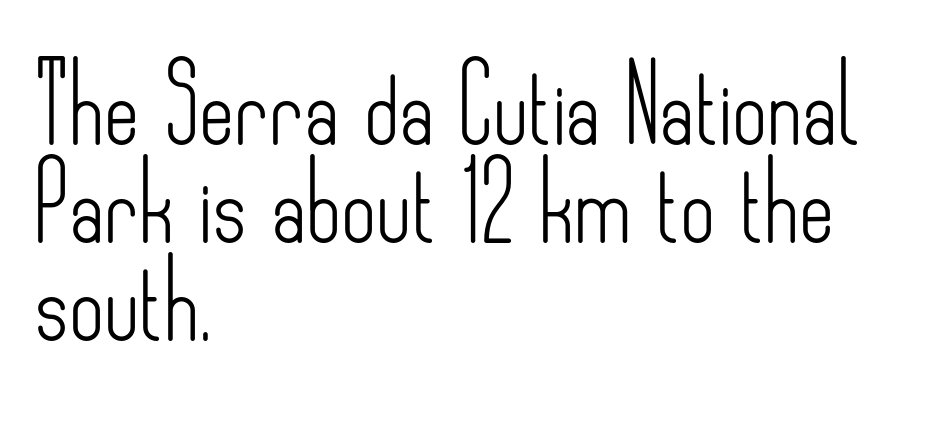
{"serif": "no", "italic": "no", "bold": "no", "weight": "light", "width": "condensed", "stroke_contrast": "low", "x_height": "small", "monospaced": "no", "underline": "no", "align": "left", "line_spacing": "normal", "line_spacing_ratio": 1.29, "letter_spacing": "normal", "letter_spacing_em": 0.0, "glyph_px": 76}
